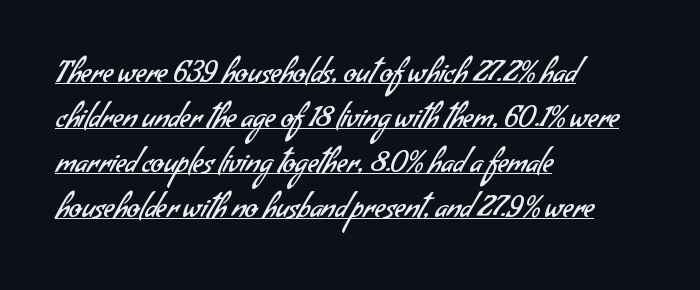
The image shows 29 px regular-weight sans-serif type; set left-aligned, normal line spacing (1.55x), normal letter spacing, underlined; low stroke contrast and a small x-height.
